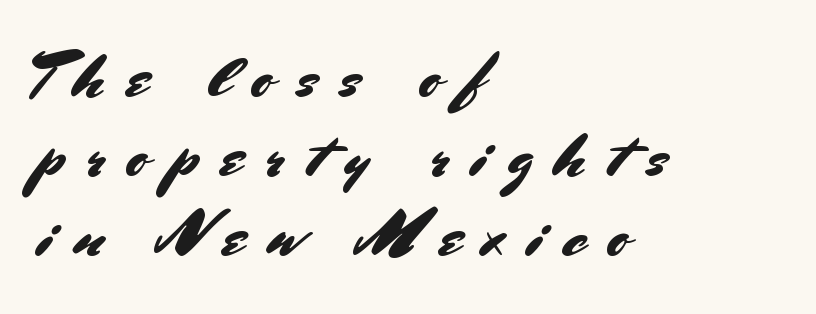
Q: Is the text italic (slanted)? A: Yes.
Q: Is the typeface a serif or a sans-serif typeface? A: Sans-serif.
Q: Is the text underlined? A: No.
Q: How is the paragraph aligned? A: Left-aligned.
Q: Is the spacing between letters normal or unusually wide? A: Unusually wide.
Q: Width (condensed, normal, or wide)? A: Normal.
Q: Stroke contrast? A: Medium.
Q: x-height? A: Small.
Q: Monospaced? A: No.
